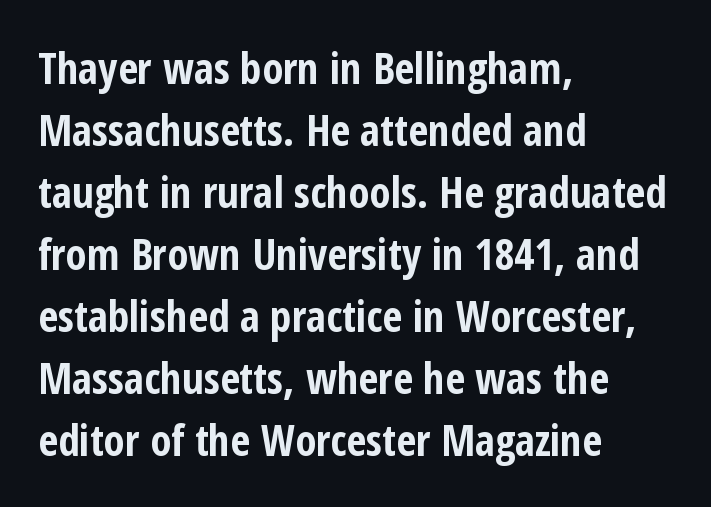
{"serif": "no", "italic": "no", "bold": "yes", "weight": "bold", "width": "condensed", "stroke_contrast": "low", "x_height": "medium", "monospaced": "no", "underline": "no", "align": "left", "line_spacing": "normal", "line_spacing_ratio": 1.44, "letter_spacing": "normal", "letter_spacing_em": 0.0, "glyph_px": 43}
